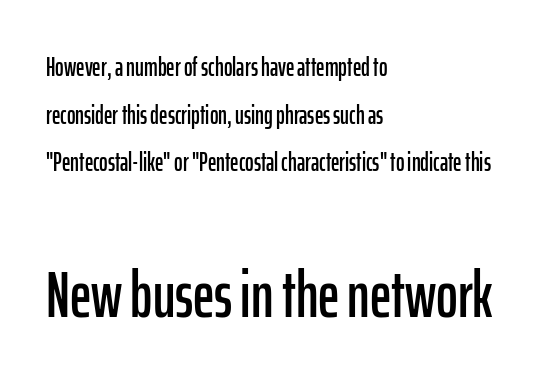
The image shows 66 px condensed sans-serif type, upright; set left-aligned, line spacing 1.83x, normal letter spacing, not underlined; the second (bottom) block is 2.54x larger; low stroke contrast and a medium x-height.
